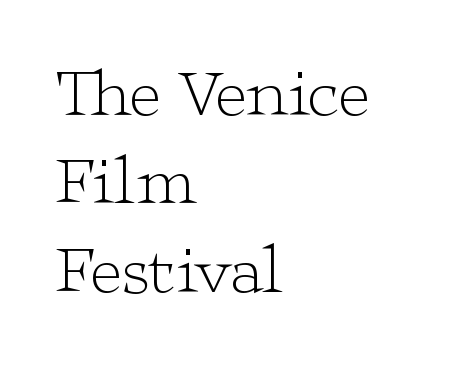
The image shows 69 px light, wide serif type, upright; set left-aligned, normal line spacing (1.28x), normal letter spacing, not underlined; low stroke contrast and a medium x-height.
